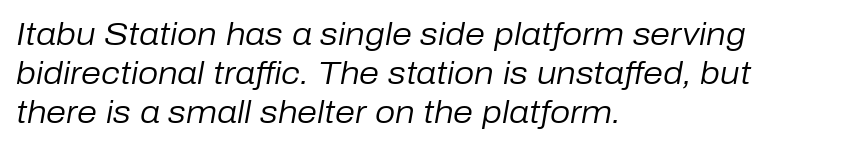
Varying glyph widths throughout — classic text-font behaviour. Here the glyphs are tracked normally, forming tight word shapes. The lettering tilts uniformly, giving the passage an italic look. Heft: none added — not bold. A clean baseline with only descenders dipping below it.
